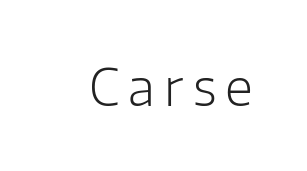
Q: Is the text bold? A: No.
Q: Is the text italic (slanted)? A: No, it is upright.
Q: Is the typeface a serif or a sans-serif typeface? A: Sans-serif.
Q: Is the text underlined? A: No.
Q: Width (condensed, normal, or wide)? A: Normal.
Q: Stroke contrast? A: Low.
Q: x-height? A: Medium.
Q: Monospaced? A: No.
